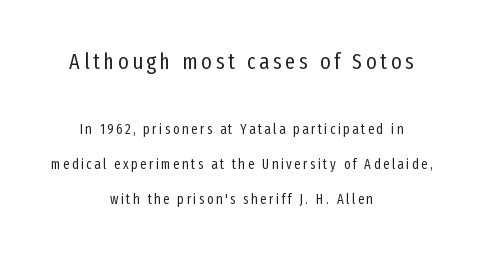
Honestly, the rows look like they've been pulled way apart. The area under the type is left untouched. Horizontally, the lines are justified to the midpoint only. Bold? No — there's no thickening of the strokes. Size contrast runs from large at the top to small at the bottom.
